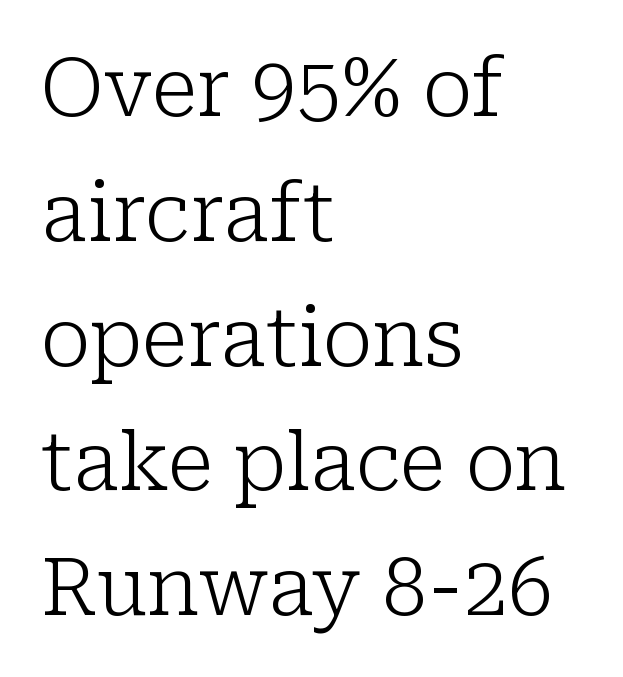
Q: Is the text bold? A: No.
Q: Is the text italic (slanted)? A: No, it is upright.
Q: Is the typeface a serif or a sans-serif typeface? A: Serif.
Q: Is the text underlined? A: No.
Q: How is the paragraph aligned? A: Left-aligned.
Q: Is the spacing between letters normal or unusually wide? A: Normal.
Q: Is the spacing between lines tight, normal or loose? A: Normal.
Q: Width (condensed, normal, or wide)? A: Normal.
Q: Stroke contrast? A: Low.
Q: x-height? A: Medium.
Q: Monospaced? A: No.
